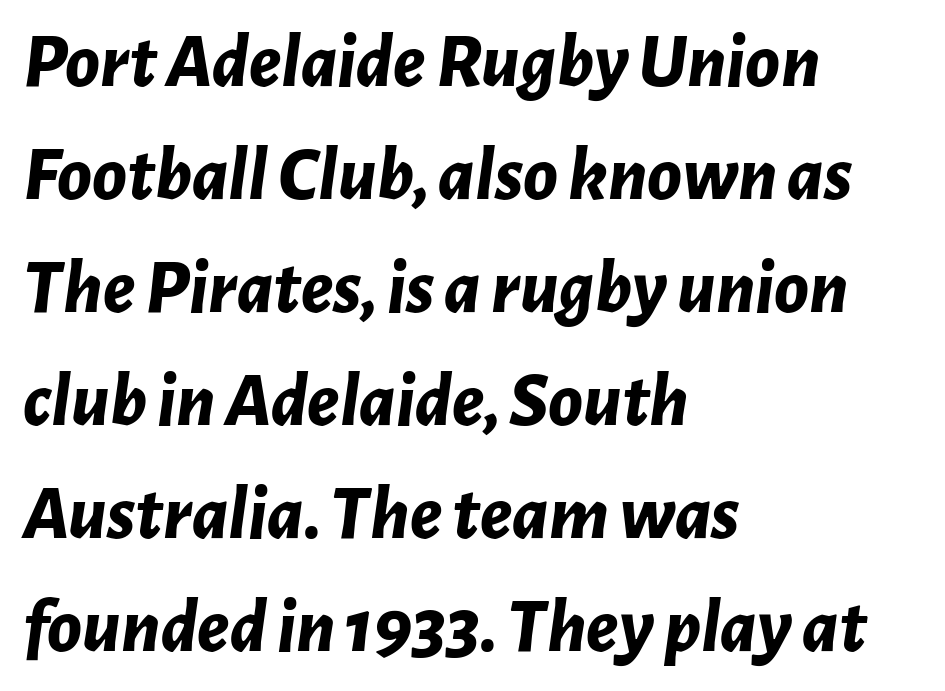
The image shows 78 px bold type, italic (leaning right); set left-aligned, normal line spacing (1.45x), normal letter spacing, not underlined; low stroke contrast and a medium x-height.
